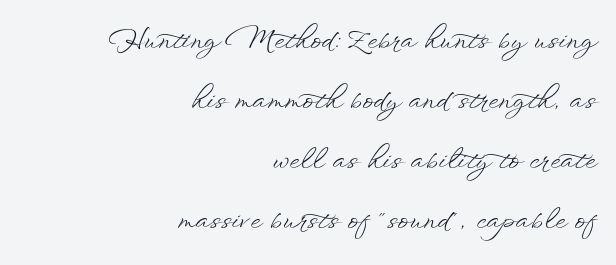
The image shows 26 px text type; set right-aligned, loose line spacing (2.31x), normal letter spacing, not underlined.
